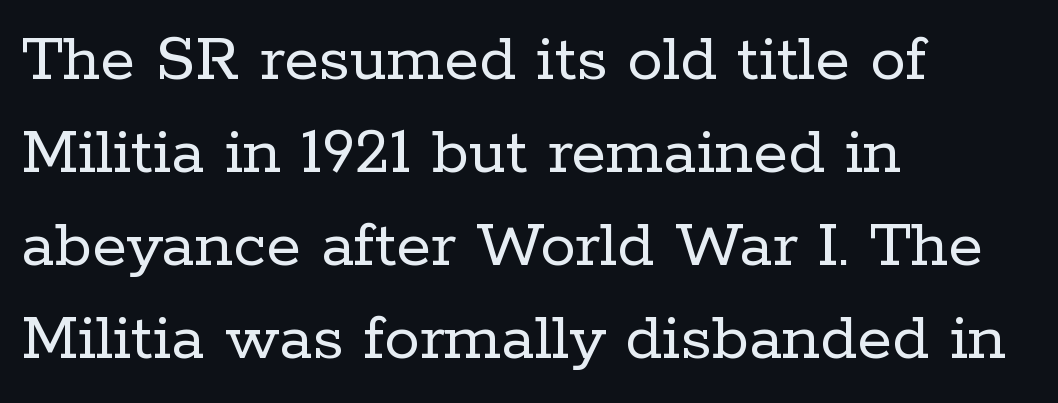
The image shows 71 px regular-weight serif type, upright; set left-aligned, normal line spacing (1.31x), normal letter spacing, not underlined; low stroke contrast and a medium x-height.
